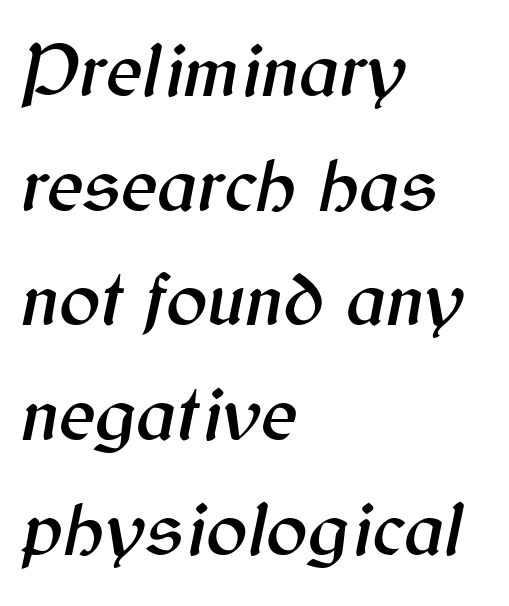
Q: Is the text italic (slanted)? A: Yes, it leans right by about 12 degrees.
Q: Is the text underlined? A: No.
Q: How is the paragraph aligned? A: Left-aligned.
Q: Is the spacing between letters normal or unusually wide? A: Normal.
Q: Is the spacing between lines tight, normal or loose? A: Normal.
Q: Width (condensed, normal, or wide)? A: Normal.
Q: Stroke contrast? A: Medium.
Q: x-height? A: Medium.
Q: Monospaced? A: No.
